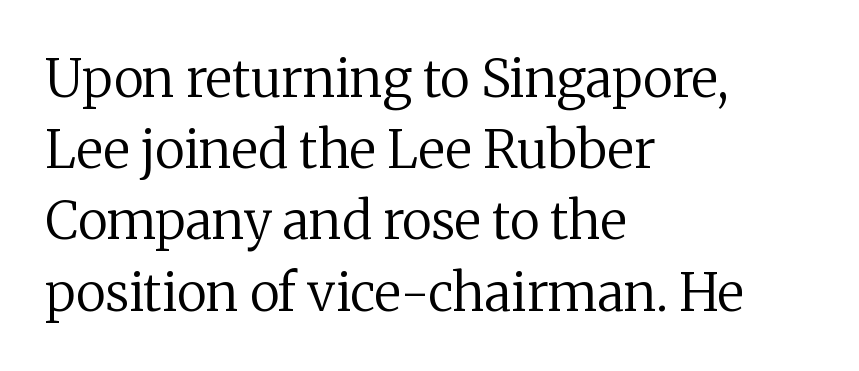
Q: Is the text bold? A: No.
Q: Is the text italic (slanted)? A: No, it is upright.
Q: Is the typeface a serif or a sans-serif typeface? A: Serif.
Q: Is the text underlined? A: No.
Q: How is the paragraph aligned? A: Left-aligned.
Q: Is the spacing between letters normal or unusually wide? A: Normal.
Q: Is the spacing between lines tight, normal or loose? A: Normal.
Q: Width (condensed, normal, or wide)? A: Normal.
Q: Stroke contrast? A: Medium.
Q: x-height? A: Medium.
Q: Monospaced? A: No.
